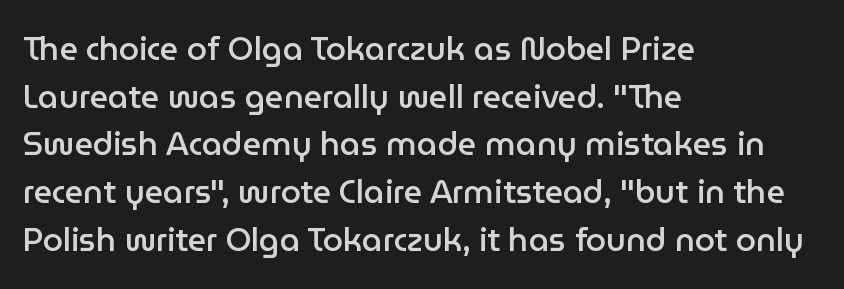
Q: Is the text bold? A: Semi-bold.
Q: Is the text italic (slanted)? A: No, it is upright.
Q: Is the typeface a serif or a sans-serif typeface? A: Sans-serif.
Q: Is the text underlined? A: No.
Q: How is the paragraph aligned? A: Left-aligned.
Q: Is the spacing between letters normal or unusually wide? A: Normal.
Q: Is the spacing between lines tight, normal or loose? A: Normal.
Q: Width (condensed, normal, or wide)? A: Normal.
Q: Stroke contrast? A: Low.
Q: x-height? A: Medium.
Q: Monospaced? A: No.
